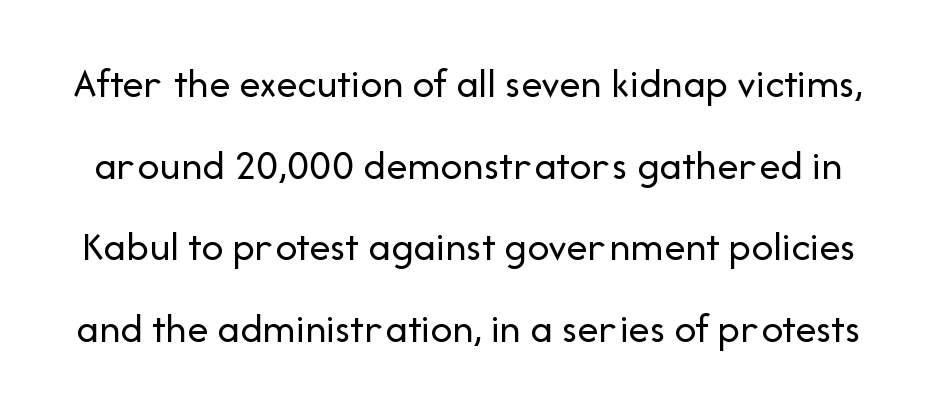
These lines were composed using upright roman letters. Words float on clear page, feet unadorned. One glance says open: line gaps are wider than usual. Serifs: no, the terminals of the letterforms are clean.
